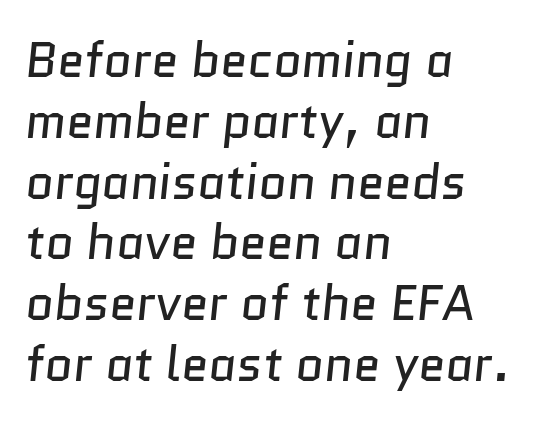
Regarding serifs, this sample does without them. Clear beneath every line of the passage. The font sits on the lighter half of the weight spectrum, regular included. Nobody touched the tracking dial on this one. The passage is arranged the way most books set body copy — flush left.
